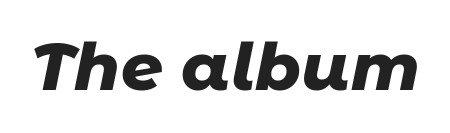
The image shows 66 px heavy type, italic (leaning right); set normal letter spacing, not underlined; low stroke contrast and a medium x-height.
